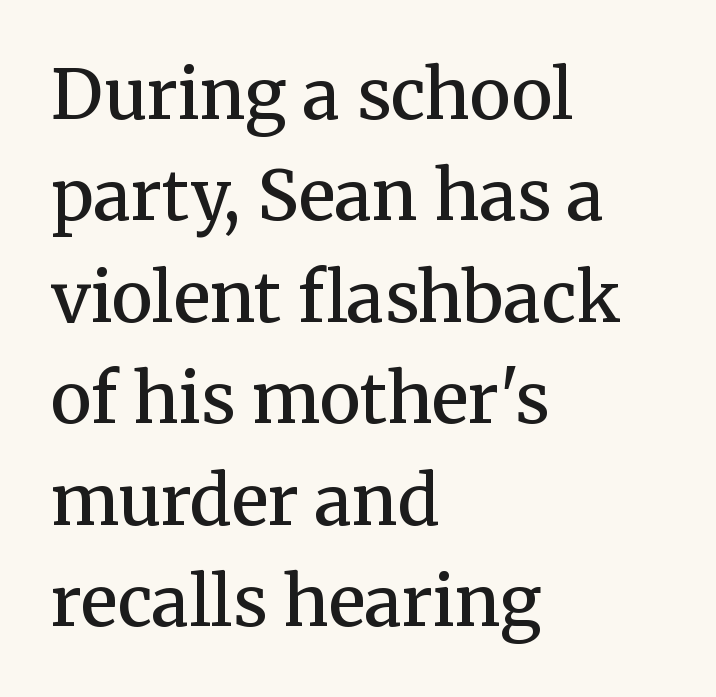
The image shows 69 px semibold serif type, upright; set left-aligned, normal line spacing (1.47x), normal letter spacing, not underlined; medium stroke contrast and a medium x-height.
